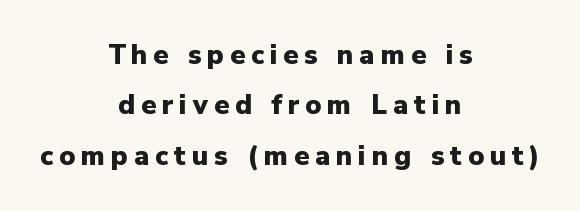
{"italic": "no", "bold": "yes", "underline": "no", "align": "center", "line_spacing_ratio": 1.87, "letter_spacing": "wide", "letter_spacing_em": 0.22, "glyph_px": 27}
